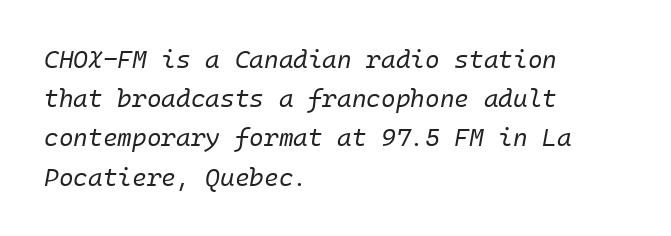
Q: Is the text bold? A: No.
Q: Is the text italic (slanted)? A: Yes, it leans right by about 10 degrees.
Q: Is the text underlined? A: No.
Q: How is the paragraph aligned? A: Left-aligned.
Q: Is the spacing between letters normal or unusually wide? A: Normal.
Q: Is the spacing between lines tight, normal or loose? A: Normal.
